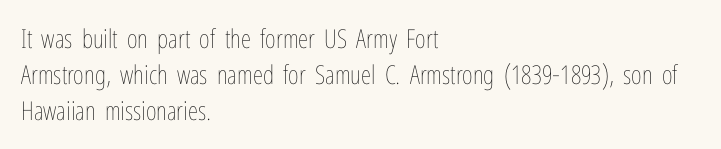
Q: Is the text bold? A: No.
Q: Is the text italic (slanted)? A: No, it is upright.
Q: Is the text underlined? A: No.
Q: How is the paragraph aligned? A: Left-aligned.
Q: Is the spacing between letters normal or unusually wide? A: Normal.
Q: Is the spacing between lines tight, normal or loose? A: Normal.
